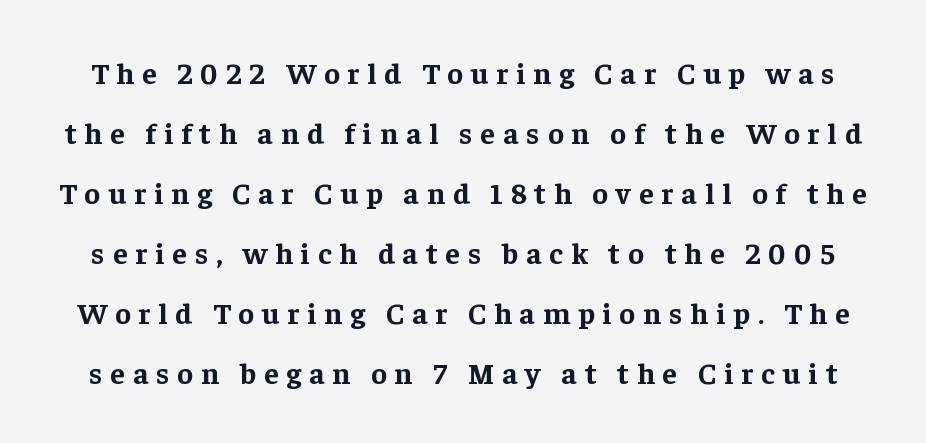
The image shows 30 px bold serif type, upright; set loose line spacing (2.0x), unusually wide letter spacing (+0.26 em), not underlined; low stroke contrast and a medium x-height.
